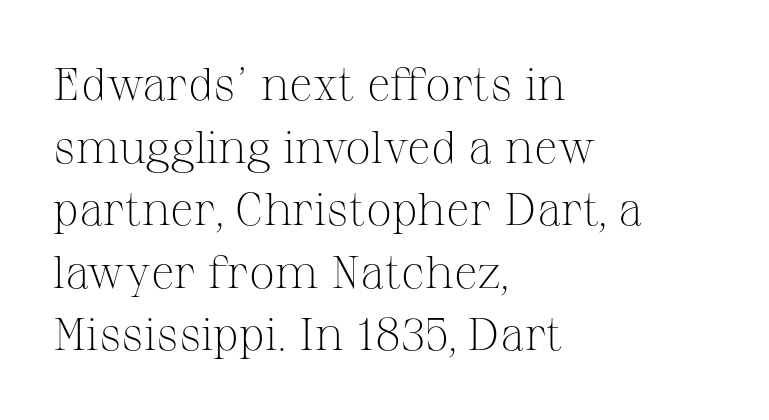
{"serif": "yes", "italic": "no", "bold": "no", "weight": "light", "width": "normal", "stroke_contrast": "medium", "x_height": "medium", "monospaced": "no", "underline": "no", "align": "left", "line_spacing": "normal", "line_spacing_ratio": 1.36, "letter_spacing": "normal", "letter_spacing_em": 0.0, "glyph_px": 46}
